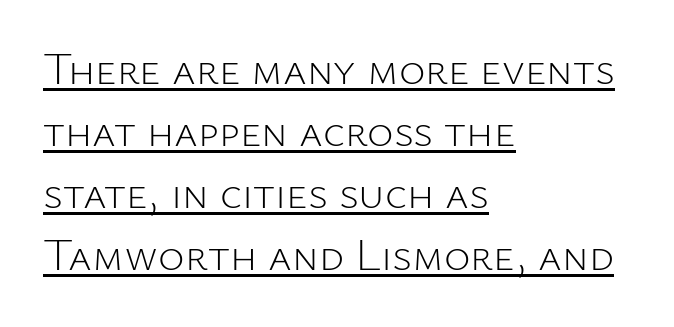
These lines stack with their left ends in a neat column. This rendering leaves character spacing at its baseline value. What kind of face is this? One without serifs — a sans. Posture: upright roman.
